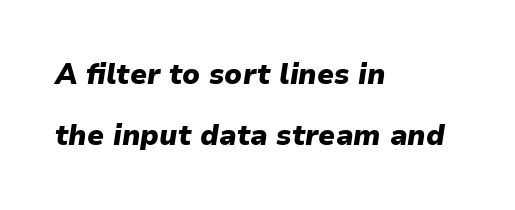
Q: Is the text bold? A: Yes.
Q: Is the text italic (slanted)? A: Yes, it leans right by about 9 degrees.
Q: Is the text underlined? A: No.
Q: How is the paragraph aligned? A: Left-aligned.
Q: Is the spacing between letters normal or unusually wide? A: Normal.
Q: Is the spacing between lines tight, normal or loose? A: Loose.
Q: Width (condensed, normal, or wide)? A: Normal.
Q: Stroke contrast? A: Low.
Q: x-height? A: Medium.
Q: Monospaced? A: No.
